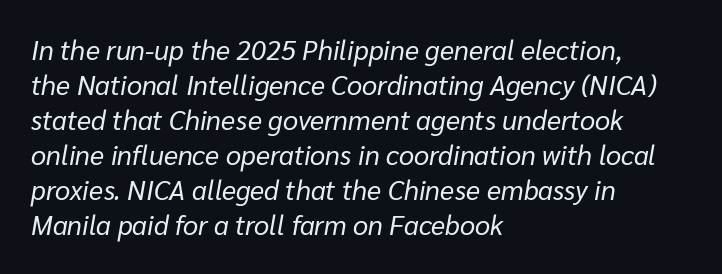
{"italic": "yes", "lean": "right", "slant_degrees": 10, "bold": "no", "underline": "no", "align": "left", "line_spacing": "normal", "line_spacing_ratio": 1.3, "letter_spacing": "normal", "letter_spacing_em": 0.0, "glyph_px": 27}
